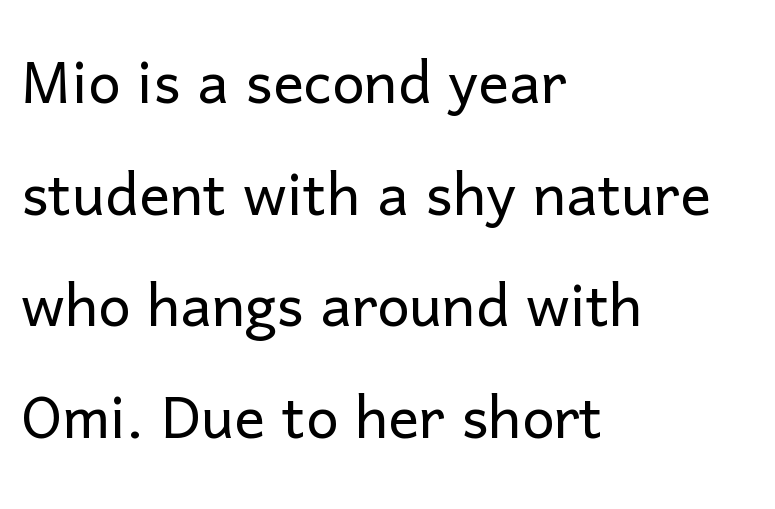
{"serif": "no", "italic": "no", "bold": "no", "weight": "light", "width": "normal", "stroke_contrast": "low", "x_height": "medium", "monospaced": "no", "underline": "no", "align": "left", "line_spacing": "normal", "line_spacing_ratio": 1.45, "letter_spacing": "normal", "letter_spacing_em": 0.0, "glyph_px": 77}
